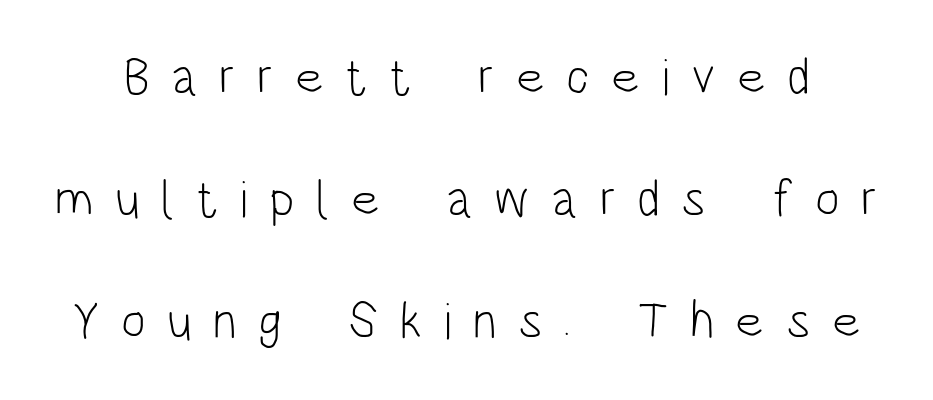
{"serif": "no", "italic": "no", "bold": "no", "weight": "light", "width": "condensed", "stroke_contrast": "low", "x_height": "large", "monospaced": "no", "underline": "no", "line_spacing": "loose", "line_spacing_ratio": 2.35, "letter_spacing": "wide", "letter_spacing_em": 0.41, "glyph_px": 52}
